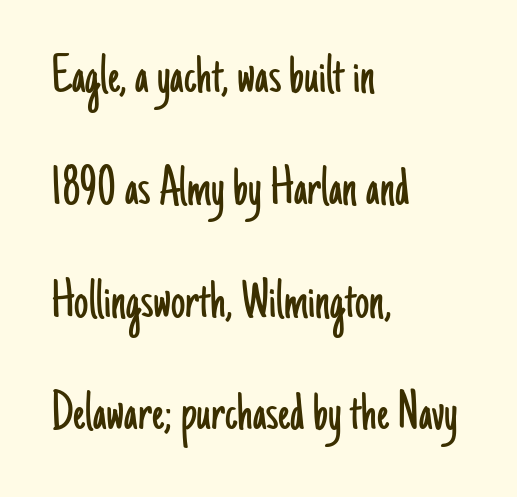
The lines are spread far apart with generous leading. This sample has the flowing, uneven cadence of proportional lettering. The area under the type is left untouched. The gaps between neighbouring characters are ordinary and unremarkable. The rag falls on the right side of this text block. Each letter's strokes conclude bluntly, with no projecting serifs.
